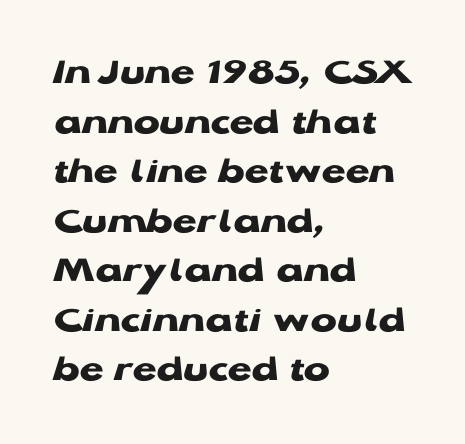
The image shows 39 px heavy, wide sans-serif type, upright; set left-aligned, normal line spacing (1.27x), normal letter spacing, not underlined; low stroke contrast and a medium x-height.
